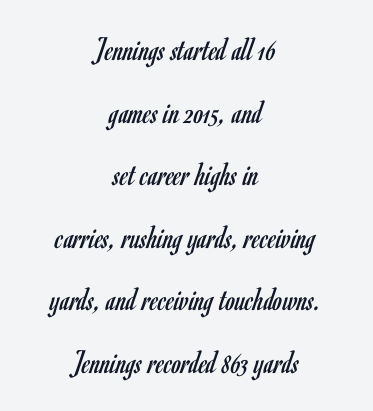
Q: Is the text bold? A: No.
Q: Is the text italic (slanted)? A: Yes.
Q: Is the typeface a serif or a sans-serif typeface? A: Sans-serif.
Q: Is the text underlined? A: No.
Q: How is the paragraph aligned? A: Centered.
Q: Is the spacing between letters normal or unusually wide? A: Normal.
Q: Width (condensed, normal, or wide)? A: Condensed.
Q: Stroke contrast? A: Low.
Q: x-height? A: Small.
Q: Monospaced? A: No.
